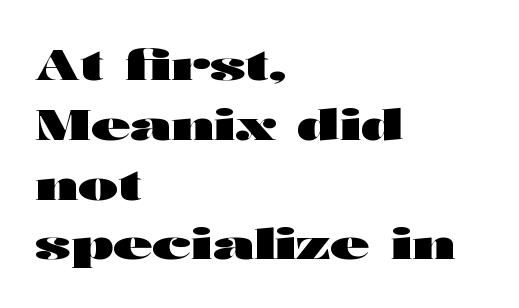
{"italic": "no", "bold": "yes", "weight": "heavy", "width": "wide", "stroke_contrast": "high", "x_height": "medium", "monospaced": "no", "underline": "no", "align": "left", "line_spacing": "normal", "line_spacing_ratio": 1.39, "letter_spacing": "normal", "letter_spacing_em": 0.0, "glyph_px": 43}
